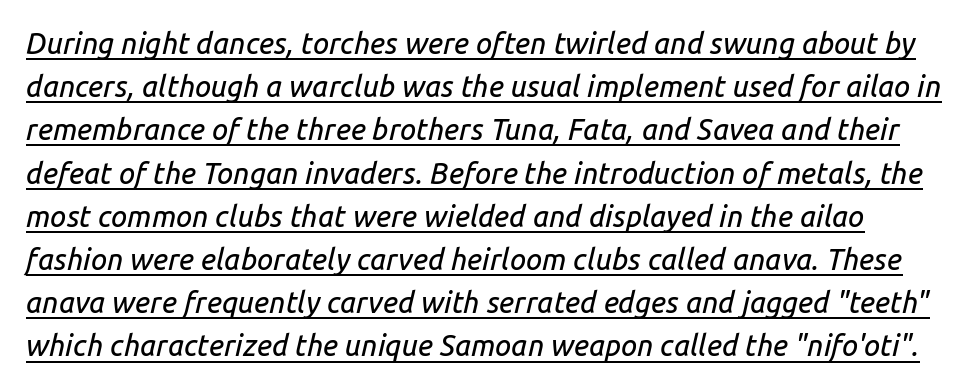
The image shows 29 px text type, italic (leaning right); set normal line spacing (1.49x), normal letter spacing, underlined; low stroke contrast and a medium x-height.
